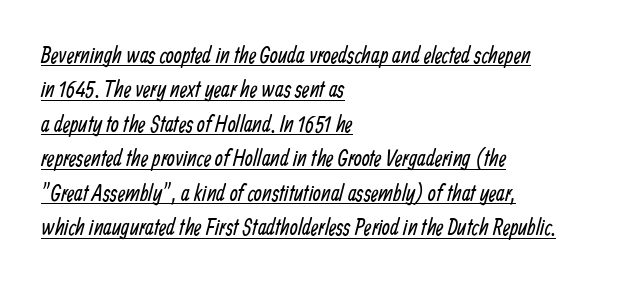
{"bold": "no", "underline": "yes", "align": "left", "line_spacing": "normal", "line_spacing_ratio": 1.5, "letter_spacing": "normal", "letter_spacing_em": 0.0, "glyph_px": 23}
